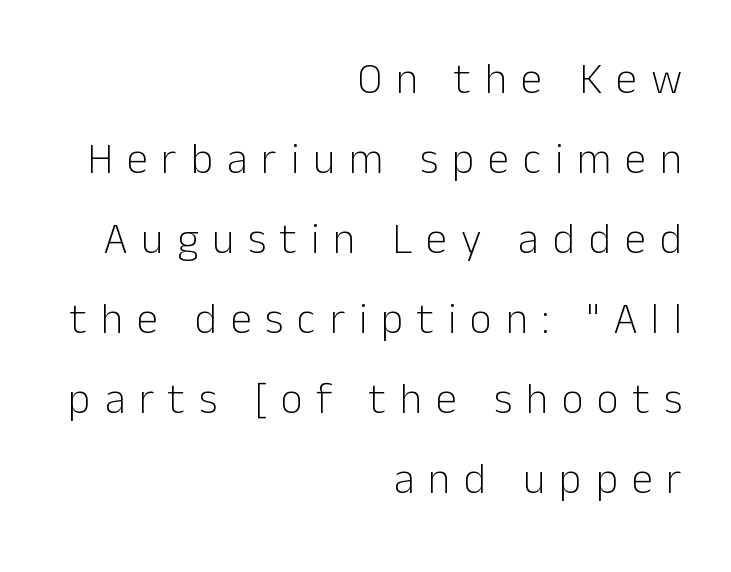
The image shows 43 px light sans-serif type, upright; set right-aligned, line spacing 1.86x, unusually wide letter spacing (+0.32 em), not underlined; low stroke contrast and a medium x-height.
